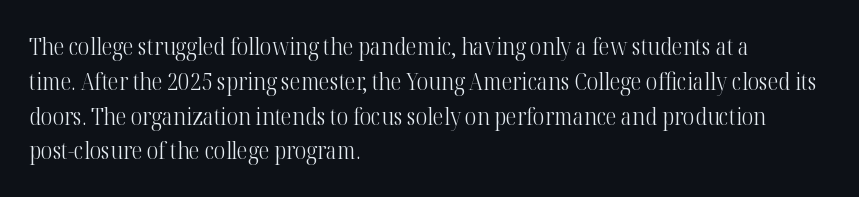
The image shows 24 px text type, upright; set left-aligned, normal line spacing (1.45x), normal letter spacing, not underlined.
